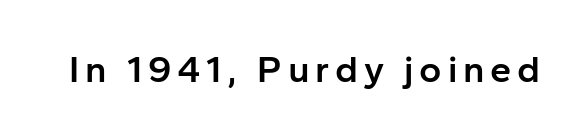
Has an underline been added? It has not. The axis of the letterforms is exactly vertical. As a designer I'd log this as weight 600, semibold. These lines are rendered in a variable-pitch font.
